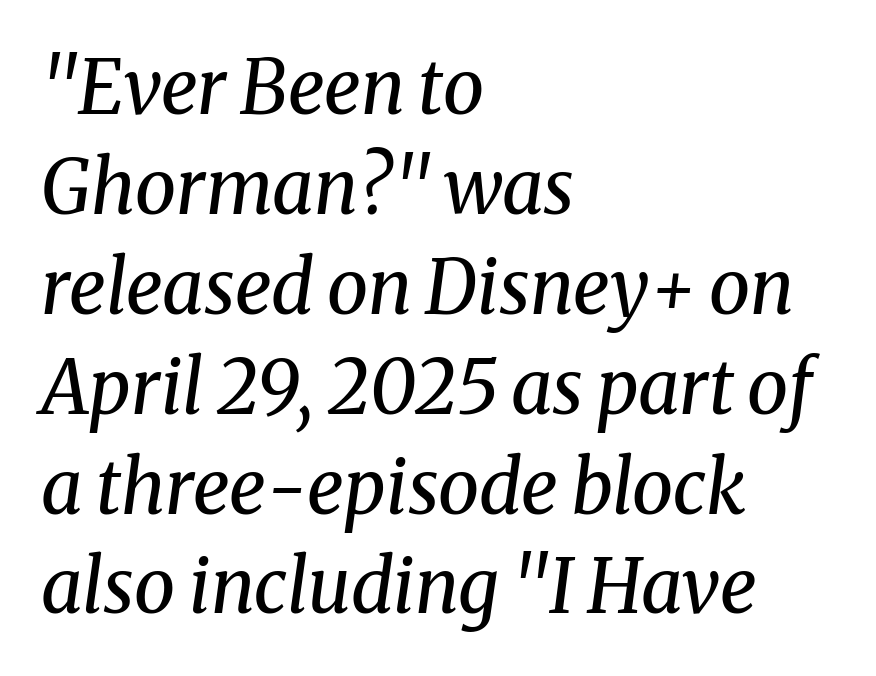
The image shows 74 px regular-weight serif type, italic (leaning right); set left-aligned, normal line spacing (1.35x), normal letter spacing, not underlined; medium stroke contrast and a medium x-height.
